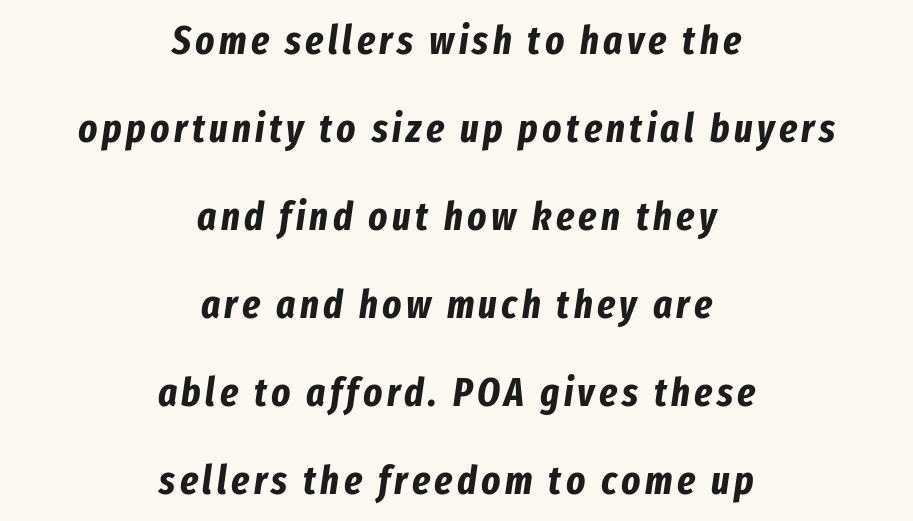
The rendering uses natural spacing where letterforms have individual widths. Emphasis-style slanted type is in use. What weight is shown? A full bold with thick strokes. Successive baselines arrive slowly, with a big drop between each.
